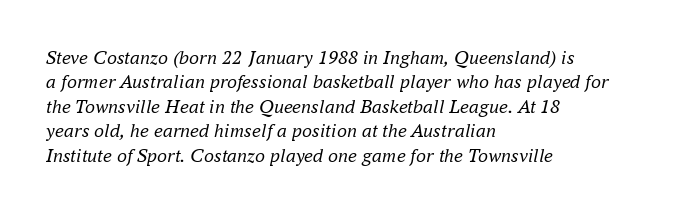
The tracking reads as untouched default to a designer's eye. The rendering anchors every line to the left-hand side. The specimen reads as italic at a glance. Type without underlining.
